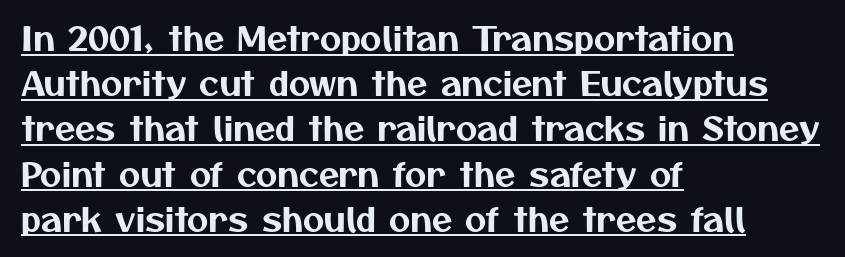
The typeface chosen for these lines omits serifs. Students, note that the glyphs here touch the page at normal intervals. Students, observe: this is what conventionally led text looks like. The lines are quadded left. A typographer would call this underscored text.
